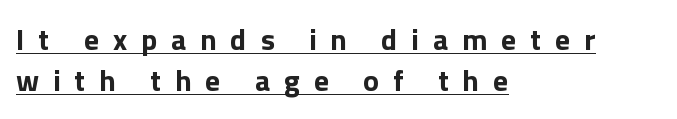
Q: Is the text bold? A: Yes.
Q: Is the text italic (slanted)? A: No, it is upright.
Q: Is the typeface a serif or a sans-serif typeface? A: Sans-serif.
Q: Is the text underlined? A: Yes.
Q: How is the paragraph aligned? A: Left-aligned.
Q: Is the spacing between letters normal or unusually wide? A: Unusually wide.
Q: Is the spacing between lines tight, normal or loose? A: Normal.
Q: Width (condensed, normal, or wide)? A: Normal.
Q: Stroke contrast? A: Low.
Q: x-height? A: Medium.
Q: Monospaced? A: No.
